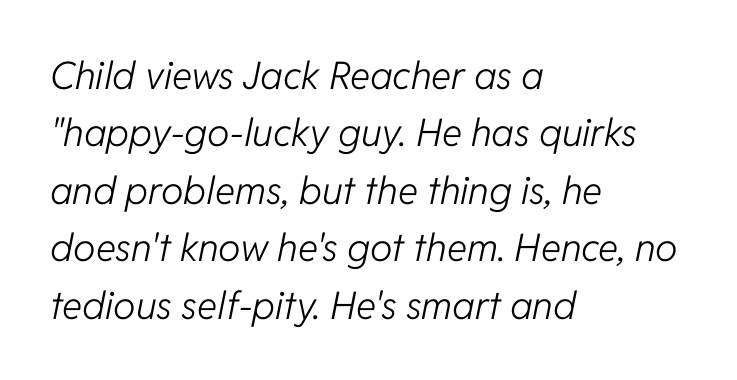
Q: Is the text bold? A: No.
Q: Is the text italic (slanted)? A: Yes, it leans right by about 11 degrees.
Q: Is the text underlined? A: No.
Q: How is the paragraph aligned? A: Left-aligned.
Q: Is the spacing between letters normal or unusually wide? A: Normal.
Q: Is the spacing between lines tight, normal or loose? A: Normal.
Q: Width (condensed, normal, or wide)? A: Normal.
Q: Stroke contrast? A: Low.
Q: x-height? A: Medium.
Q: Monospaced? A: No.
